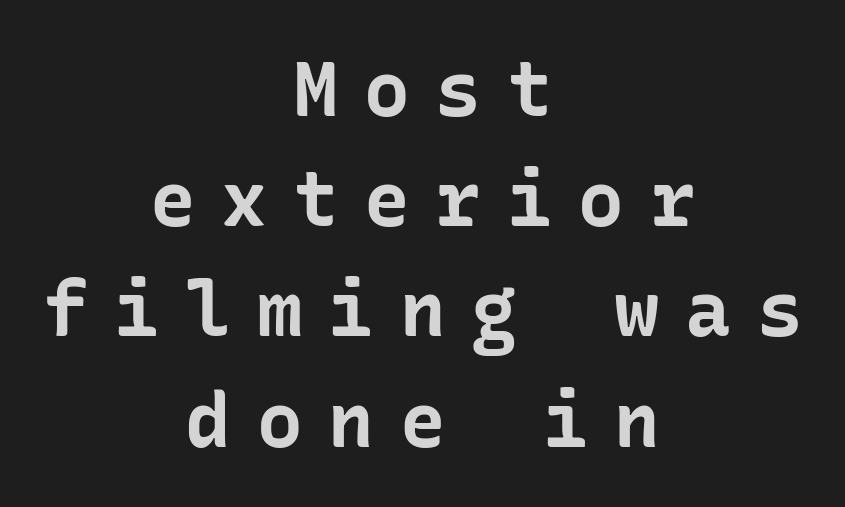
{"serif": "no", "italic": "no", "bold": "yes", "weight": "bold", "width": "normal", "stroke_contrast": "low", "x_height": "medium", "underline": "no", "align": "center", "line_spacing": "normal", "line_spacing_ratio": 1.45, "letter_spacing": "wide", "letter_spacing_em": 0.34, "glyph_px": 76}
